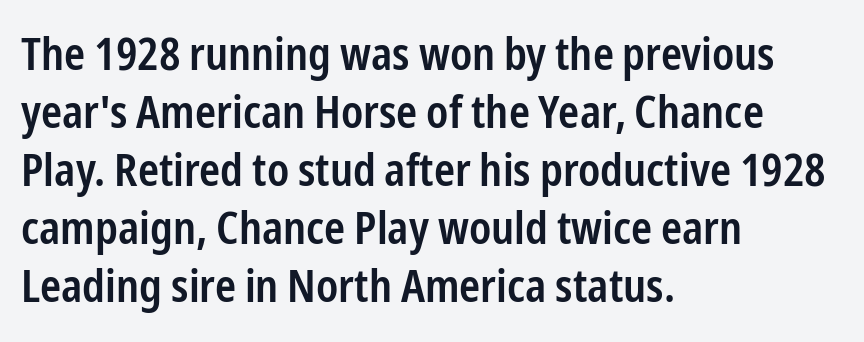
Is there much room between lines? A standard amount, neither cramped nor airy. Words appear dense and cohesive because spacing is normal. The type family on display is of the sans-serif kind. This is moderately heavy type, rendered in semibold.
